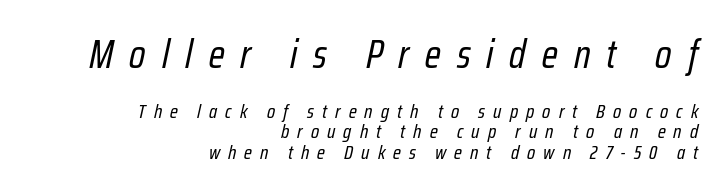
{"italic": "yes", "lean": "right", "slant_degrees": 12, "bold": "no", "weight": "regular", "width": "condensed", "stroke_contrast": "low", "x_height": "medium", "monospaced": "no", "underline": "no", "align": "right", "line_spacing": "tight", "line_spacing_ratio": 1.02, "letter_spacing": "wide", "letter_spacing_em": 0.4, "larger_block": "first", "size_ratio": 2.0, "glyph_px": 40}
